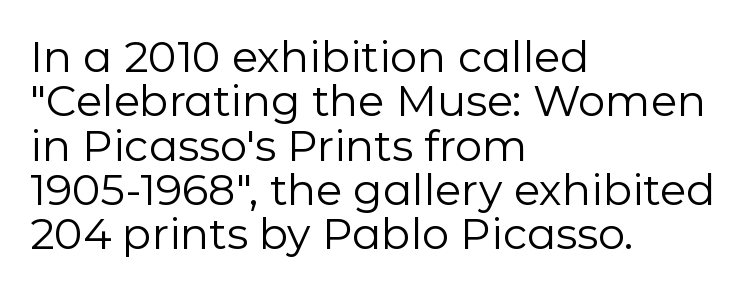
Caption: standard tracking, unaltered. In terms of letterform style, serifs are entirely absent. Just letters on the line, the space beneath them empty. This sample trades vertical openness for compactness between lines. The font sits on the lighter half of the weight spectrum, regular included.
